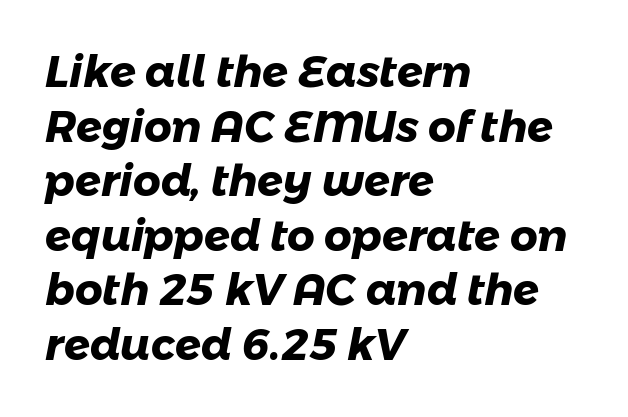
A typesetter would call this leading conventional body-copy spacing. The zone under the glyphs is completely vacant. Note the varied advance widths — an 'i' is clearly narrower than an 'm'. Are there feet on the stems? There aren't — it's a sans. If you drew a ruler down the left edge, every line would touch it. Look at the stroke-to-counter ratio: heavy, a bold.
